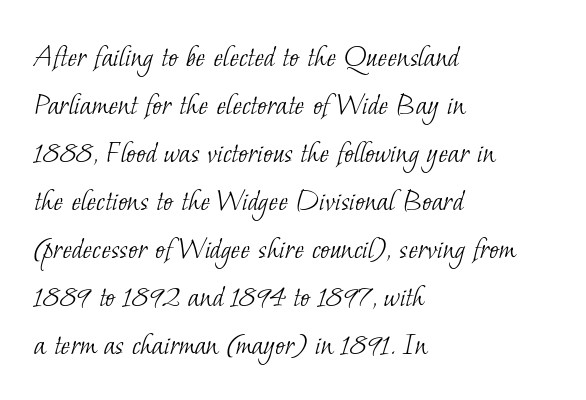
{"serif": "yes", "bold": "no", "weight": "light", "width": "normal", "stroke_contrast": "low", "x_height": "small", "monospaced": "no", "underline": "no", "align": "left", "line_spacing": "normal", "line_spacing_ratio": 1.5, "letter_spacing": "normal", "letter_spacing_em": 0.0, "glyph_px": 32}
